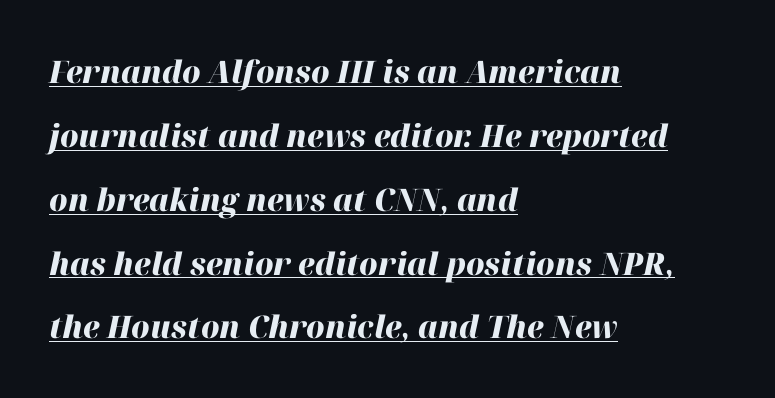
{"italic": "yes", "lean": "right", "slant_degrees": 12, "bold": "yes", "weight": "heavy", "width": "normal", "stroke_contrast": "high", "x_height": "medium", "monospaced": "no", "underline": "yes", "align": "left", "line_spacing": "loose", "line_spacing_ratio": 2.06, "letter_spacing": "normal", "letter_spacing_em": 0.0, "glyph_px": 31}
